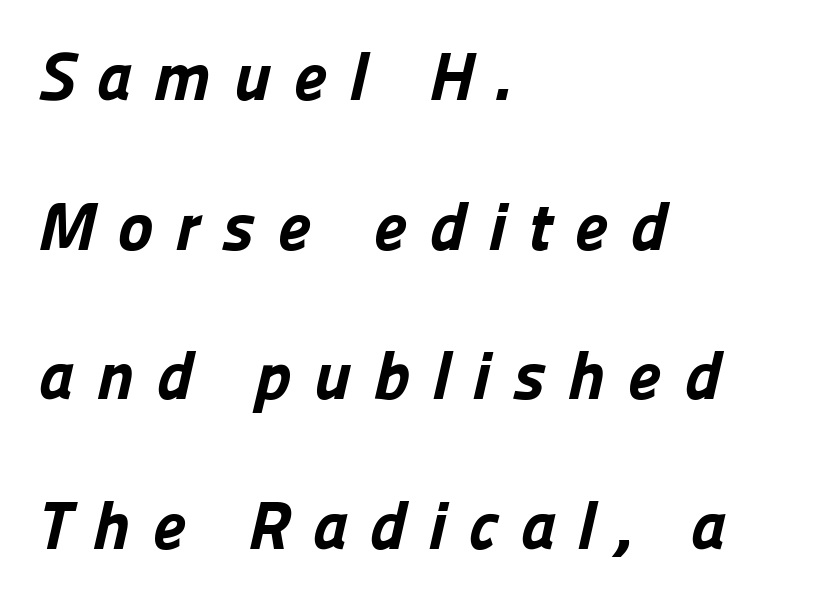
The image shows 68 px bold sans-serif type; set left-aligned, loose line spacing (2.2x), unusually wide letter spacing (+0.32 em), not underlined; low stroke contrast and a medium x-height.
